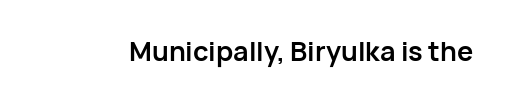
{"italic": "no", "bold": "yes", "underline": "no", "letter_spacing": "normal", "letter_spacing_em": 0.0, "glyph_px": 27}
